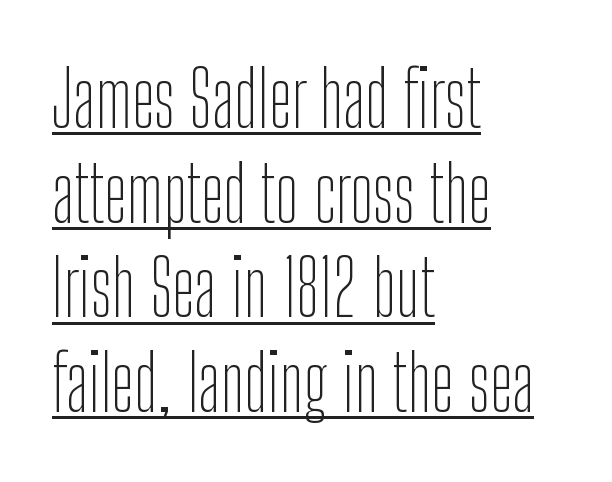
{"serif": "no", "italic": "no", "bold": "no", "weight": "thin", "width": "condensed", "stroke_contrast": "low", "x_height": "medium", "monospaced": "no", "underline": "yes", "align": "left", "line_spacing_ratio": 1.23, "letter_spacing": "normal", "letter_spacing_em": 0.0, "glyph_px": 77}
